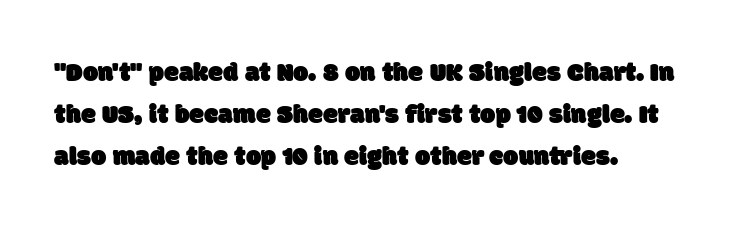
Q: Is the text underlined? A: No.
Q: How is the paragraph aligned? A: Left-aligned.
Q: Is the spacing between letters normal or unusually wide? A: Normal.
Q: Is the spacing between lines tight, normal or loose? A: Normal.
